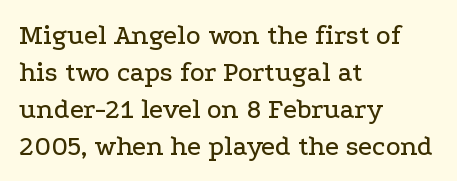
{"serif": "yes", "italic": "no", "width": "wide", "stroke_contrast": "low", "x_height": "medium", "monospaced": "no", "underline": "no", "align": "left", "line_spacing": "normal", "line_spacing_ratio": 1.32, "letter_spacing": "normal", "letter_spacing_em": 0.0, "glyph_px": 28}
